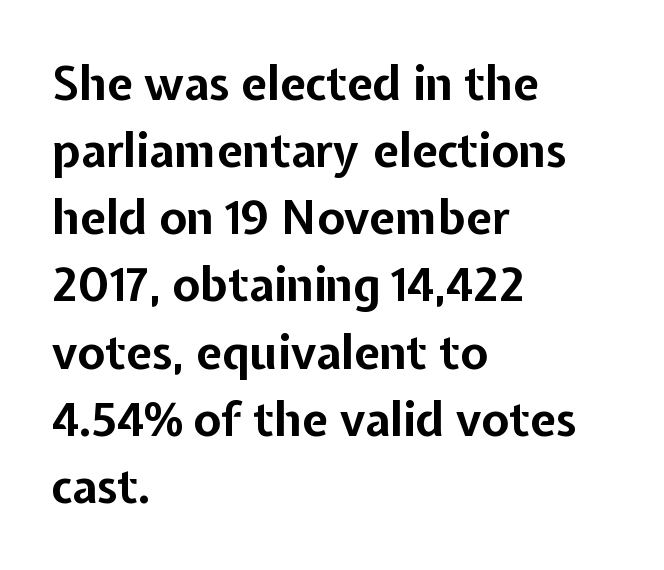
You can tell it's not italic because the verticals are truly vertical. The line-height multiplier appears to be the usual default. The rendering uses natural spacing where letterforms have individual widths. This rendering employs a face without finishing strokes, i.e., a sans-serif. Each glyph is drawn with heavy, bold strokes. Descender tails drop into unmarked territory.
